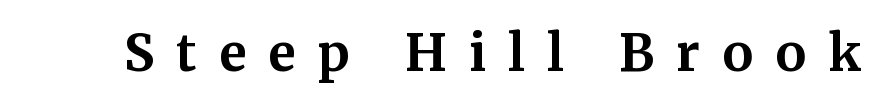
The image shows 51 px bold serif type, upright; set unusually wide letter spacing (+0.42 em), not underlined; medium stroke contrast and a medium x-height.
